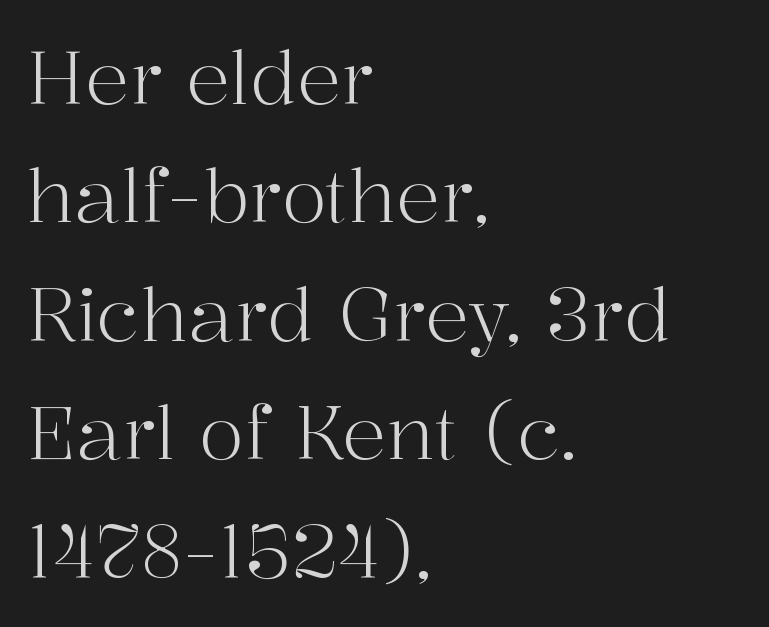
Q: Is the text bold? A: No.
Q: Is the text italic (slanted)? A: No, it is upright.
Q: Is the typeface a serif or a sans-serif typeface? A: Serif.
Q: Is the text underlined? A: No.
Q: How is the paragraph aligned? A: Left-aligned.
Q: Is the spacing between letters normal or unusually wide? A: Normal.
Q: Is the spacing between lines tight, normal or loose? A: Normal.
Q: Width (condensed, normal, or wide)? A: Normal.
Q: Stroke contrast? A: High.
Q: x-height? A: Medium.
Q: Monospaced? A: No.
